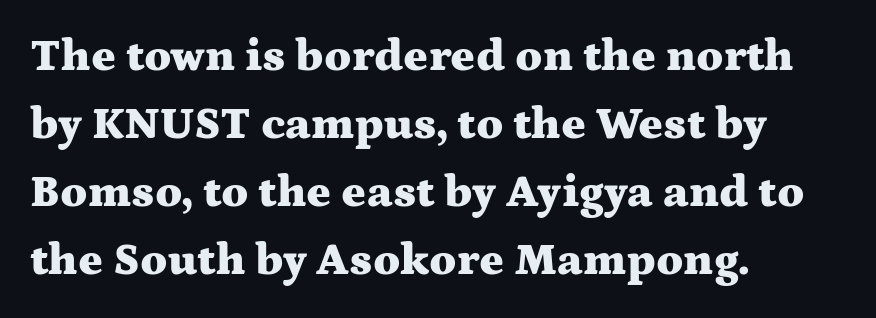
{"serif": "yes", "italic": "no", "bold": "yes", "weight": "heavy", "width": "wide", "stroke_contrast": "medium", "x_height": "medium", "monospaced": "no", "underline": "no", "align": "left", "line_spacing": "normal", "line_spacing_ratio": 1.48, "letter_spacing": "normal", "letter_spacing_em": 0.0, "glyph_px": 46}
